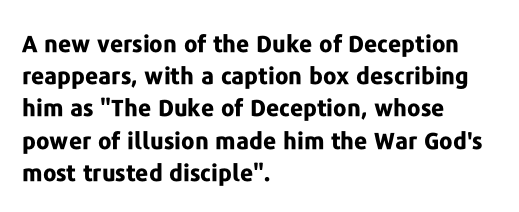
{"italic": "no", "bold": "yes", "underline": "no", "align": "left", "line_spacing": "normal", "line_spacing_ratio": 1.4, "letter_spacing": "normal", "letter_spacing_em": 0.0, "glyph_px": 23}
